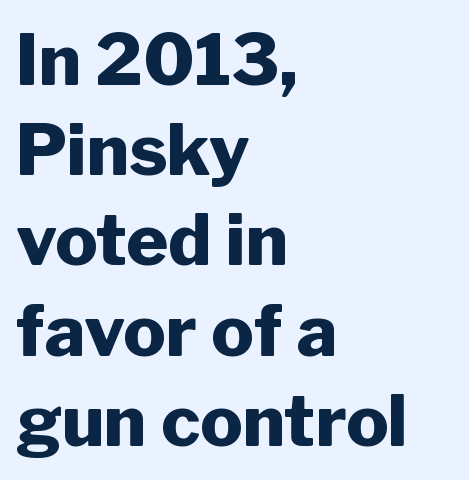
Spacing verdict: proportional, widths tailored to each character. Upright lettering throughout. You'd pick this weight for a headline — it's a proper bold. Regular leading. Anything drawn beneath the words? Only blank space. Horizontal alignment here is leftward, the default for most running prose.
